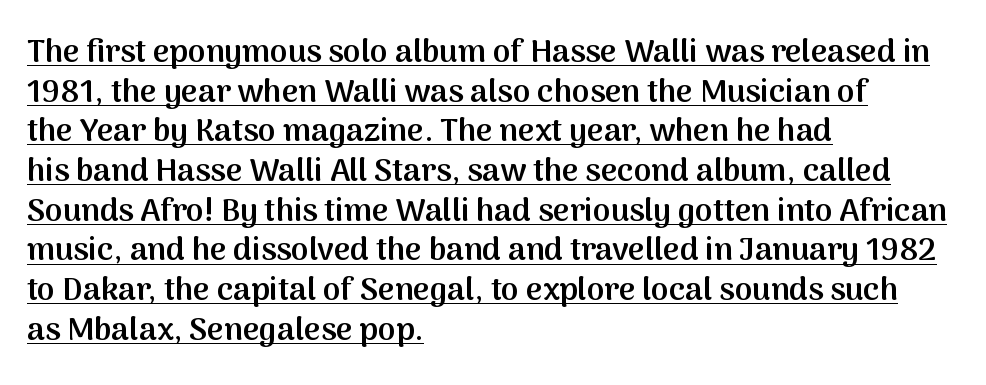
Q: Is the text bold? A: Semi-bold.
Q: Is the text italic (slanted)? A: No, it is upright.
Q: Is the typeface a serif or a sans-serif typeface? A: Sans-serif.
Q: Is the text underlined? A: Yes.
Q: How is the paragraph aligned? A: Left-aligned.
Q: Is the spacing between letters normal or unusually wide? A: Normal.
Q: Width (condensed, normal, or wide)? A: Normal.
Q: Stroke contrast? A: Medium.
Q: x-height? A: Medium.
Q: Monospaced? A: No.
